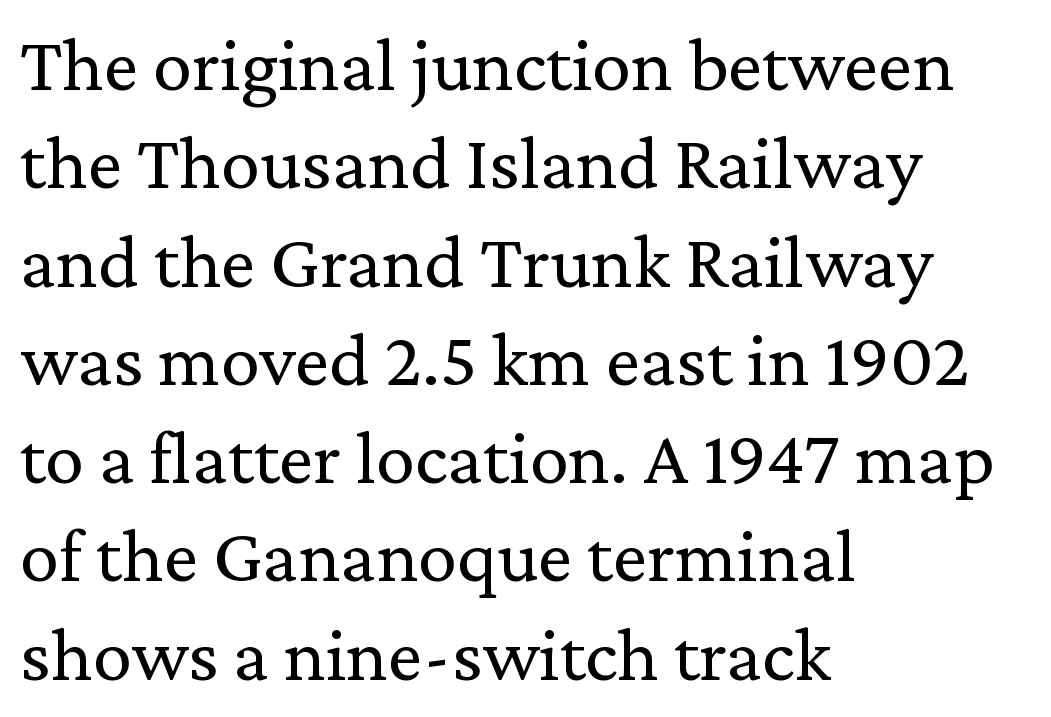
These lines stack with their left ends in a neat column. These lines are rendered in a variable-pitch font. The horizontal fit of the characters is conventional and even. Whoever set this chose a conventional vertical rhythm.
